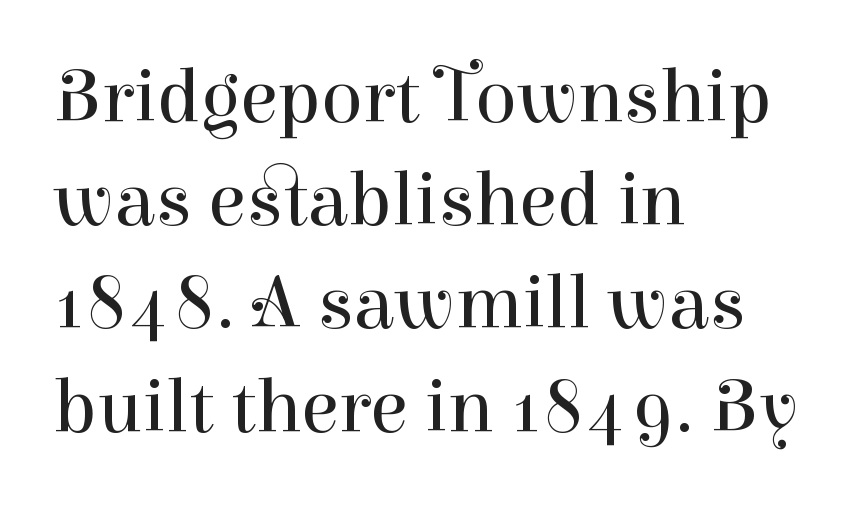
{"serif": "yes", "italic": "no", "bold": "no", "weight": "regular", "width": "normal", "stroke_contrast": "high", "x_height": "medium", "monospaced": "no", "underline": "no", "align": "left", "line_spacing": "normal", "line_spacing_ratio": 1.34, "letter_spacing": "normal", "letter_spacing_em": 0.0, "glyph_px": 77}
